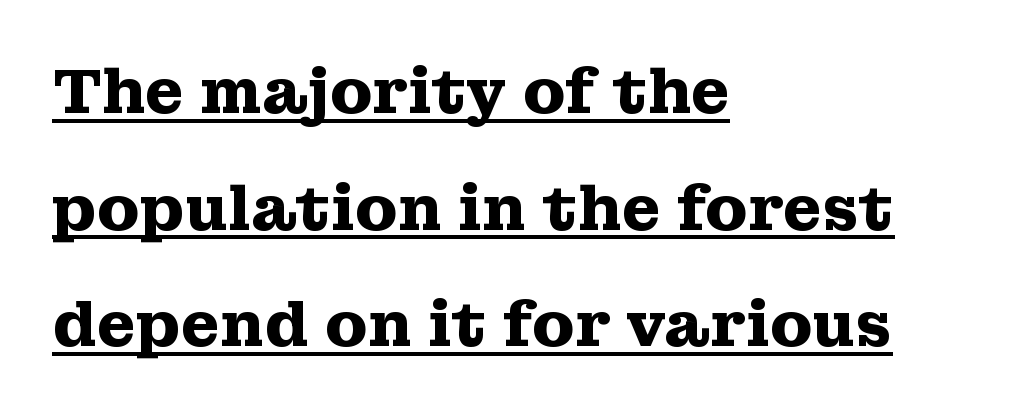
Each word holds together tightly as a unit, with standard inter-letter gaps. Unlike a clean sans, this face finishes its strokes with serifs. Each line of the rendering has a horizontal stroke beneath the glyphs. Each letter keeps its own natural width here, so spacing adapts to shape. The type sits square on the baseline with zero lean.
